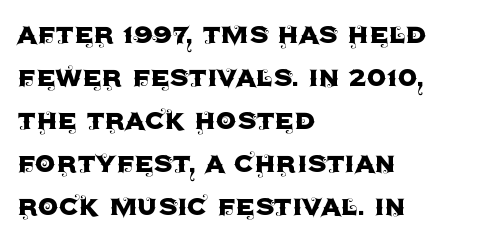
The leading is moderate, giving the passage an even texture. There is no visible air inserted between adjacent glyphs. Where is the straight margin? On the left. Type without underlining.
